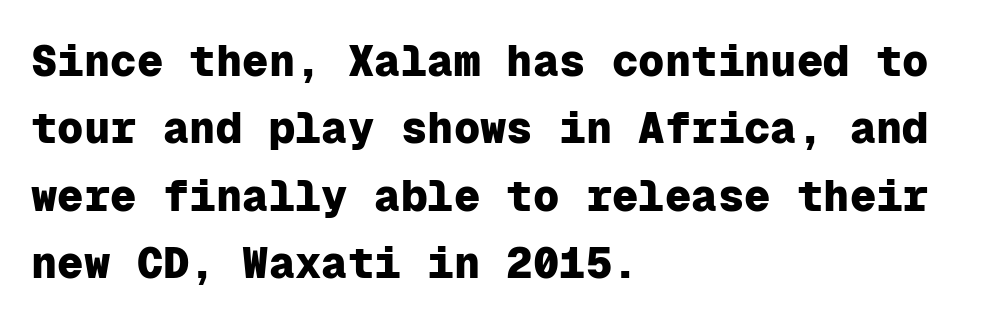
Q: Is the text bold? A: Yes.
Q: Is the text italic (slanted)? A: No, it is upright.
Q: Is the typeface a serif or a sans-serif typeface? A: Sans-serif.
Q: Is the text underlined? A: No.
Q: How is the paragraph aligned? A: Left-aligned.
Q: Is the spacing between letters normal or unusually wide? A: Normal.
Q: Is the spacing between lines tight, normal or loose? A: Normal.
Q: Width (condensed, normal, or wide)? A: Normal.
Q: Stroke contrast? A: Low.
Q: x-height? A: Medium.
Q: Monospaced? A: Yes.
